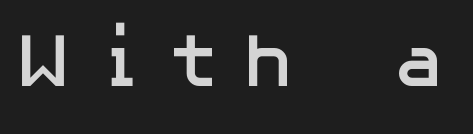
Weight: bold. Is there any slant? The stems are plumb. The letters carry no serifs — their stems end cleanly without finishing strokes. Tracking value appears strongly positive — letters spread wide.
